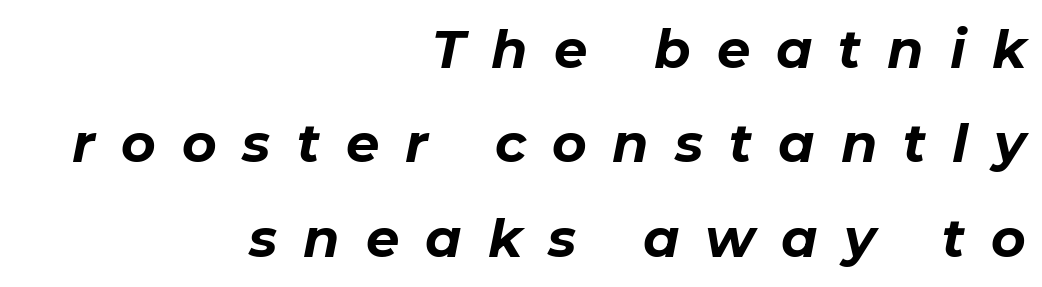
In terms of letterspacing, this is a distinctly airy, spread setting. The face used here is proportionally spaced, like ordinary book or web type. There's an unmistakable incline to the writing here. Descender tails drop into unmarked territory. Compared with an ordinary text face, these strokes are far heavier — a full bold. This sample is right-justified, so line beginnings fall wherever the words allow.
